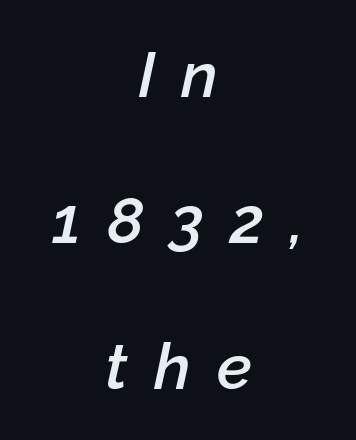
The paragraph shown floats in the horizontal middle. The face used here is proportionally spaced, like ordinary book or web type. Beneath every word, the page is bare. Compared with typical paragraphs, the rows here are farther apart. Semibold letterforms, between regular and bold.
